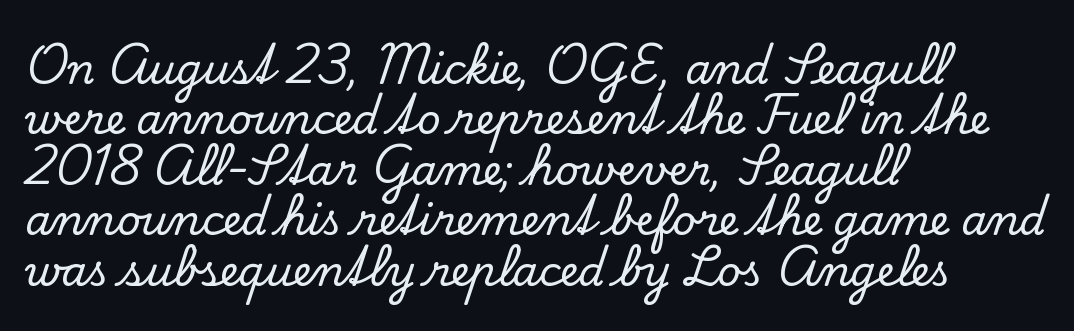
The image shows 41 px serif type; set left-aligned, line spacing 1.23x, normal letter spacing, not underlined; low stroke contrast and a small x-height.
